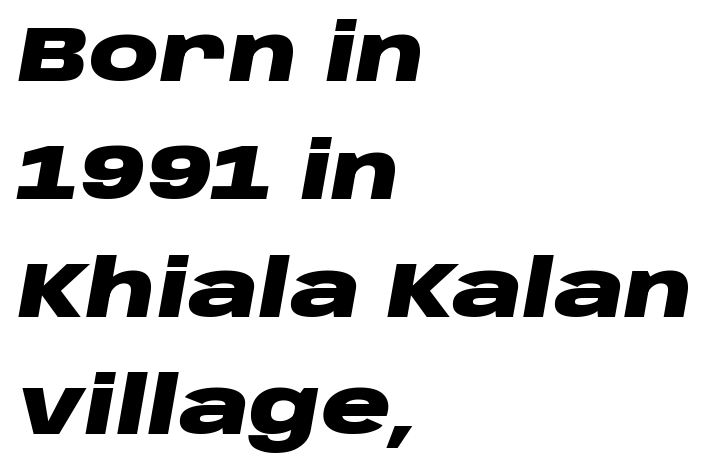
Q: Is the text bold? A: Yes.
Q: Is the text italic (slanted)? A: Yes, it leans right by about 10 degrees.
Q: Is the text underlined? A: No.
Q: How is the paragraph aligned? A: Left-aligned.
Q: Is the spacing between letters normal or unusually wide? A: Normal.
Q: Is the spacing between lines tight, normal or loose? A: Normal.
Q: Width (condensed, normal, or wide)? A: Wide.
Q: Stroke contrast? A: Low.
Q: x-height? A: Large.
Q: Monospaced? A: No.
